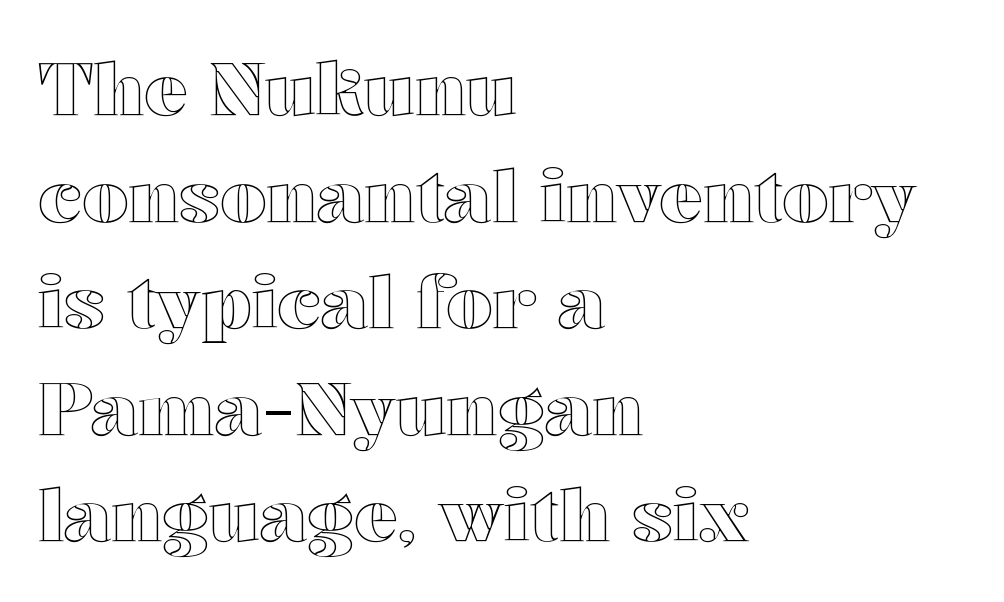
{"italic": "no", "width": "wide", "x_height": "medium", "monospaced": "no", "underline": "no", "align": "left", "line_spacing": "normal", "line_spacing_ratio": 1.46, "letter_spacing": "normal", "letter_spacing_em": 0.0, "glyph_px": 73}
